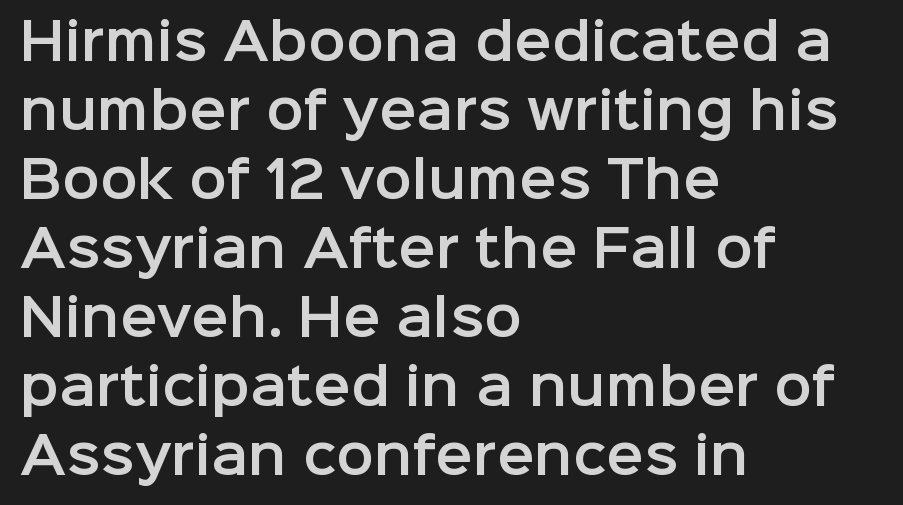
Q: Is the text italic (slanted)? A: No, it is upright.
Q: Is the typeface a serif or a sans-serif typeface? A: Sans-serif.
Q: Is the text underlined? A: No.
Q: How is the paragraph aligned? A: Left-aligned.
Q: Is the spacing between letters normal or unusually wide? A: Normal.
Q: Is the spacing between lines tight, normal or loose? A: Normal.
Q: Width (condensed, normal, or wide)? A: Normal.
Q: Stroke contrast? A: Low.
Q: x-height? A: Medium.
Q: Monospaced? A: No.
